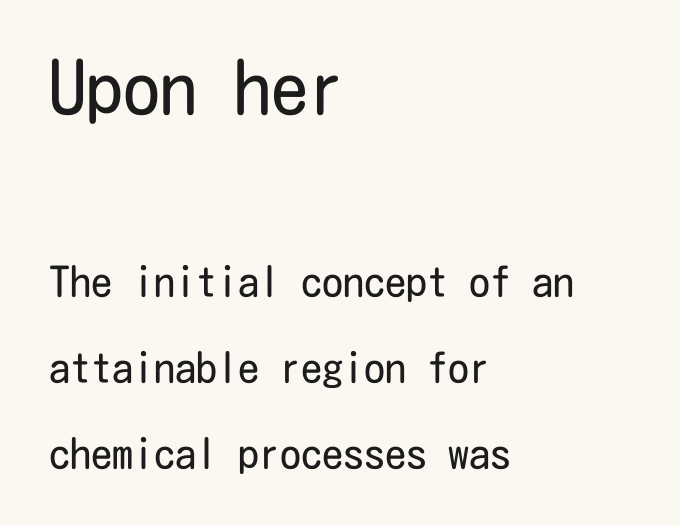
When letters stand straight like this, we call the style roman or upright. How would I describe the line gaps? Wide and relaxed. Layout note: lines flush left. The designer gave the opening block more size than the closing block. The string is rendered with underlining switched off.
